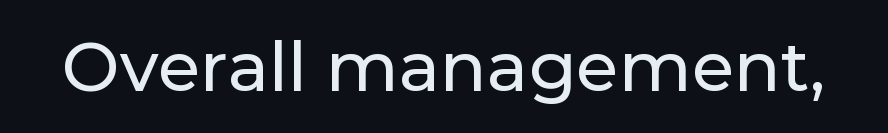
The image shows 69 px sans-serif type, upright; set normal letter spacing, not underlined; low stroke contrast and a medium x-height.
